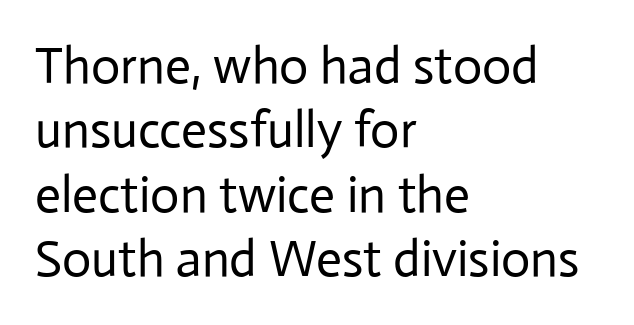
{"serif": "no", "italic": "no", "bold": "no", "weight": "regular", "width": "normal", "stroke_contrast": "low", "x_height": "medium", "monospaced": "no", "underline": "no", "align": "left", "line_spacing": "normal", "line_spacing_ratio": 1.26, "letter_spacing": "normal", "letter_spacing_em": 0.0, "glyph_px": 51}
